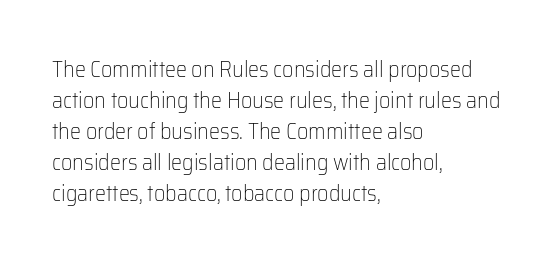
{"italic": "no", "bold": "no", "underline": "no", "align": "left", "line_spacing": "normal", "line_spacing_ratio": 1.41, "letter_spacing": "normal", "letter_spacing_em": 0.0, "glyph_px": 22}
